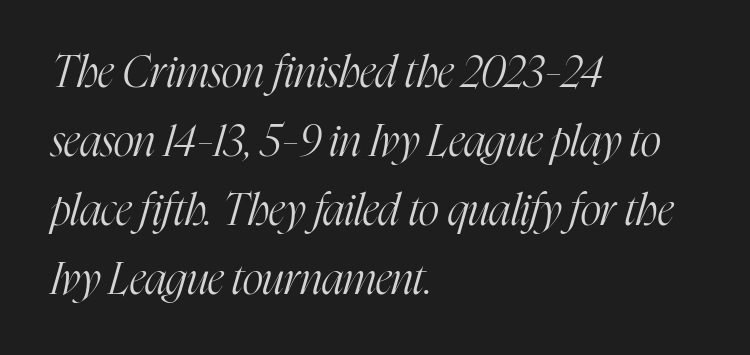
The image shows 44 px light, condensed serif type, italic (leaning right); set left-aligned, normal line spacing (1.57x), normal letter spacing, not underlined; high stroke contrast and a medium x-height.
